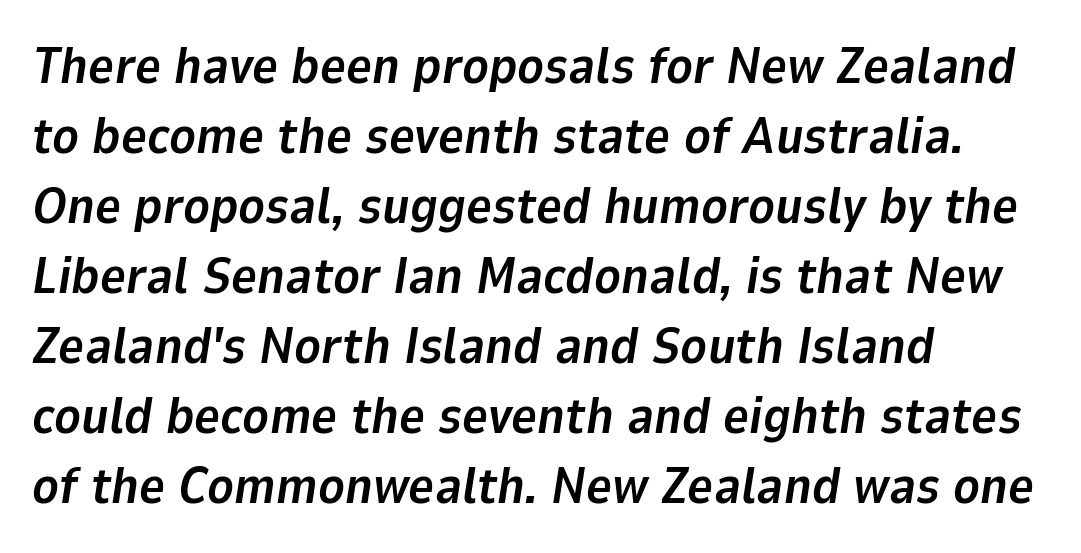
{"italic": "yes", "lean": "right", "slant_degrees": 9, "bold": "yes", "weight": "bold", "width": "normal", "stroke_contrast": "low", "x_height": "medium", "monospaced": "no", "underline": "no", "align": "left", "line_spacing": "normal", "line_spacing_ratio": 1.4, "letter_spacing": "normal", "letter_spacing_em": 0.0, "glyph_px": 50}
